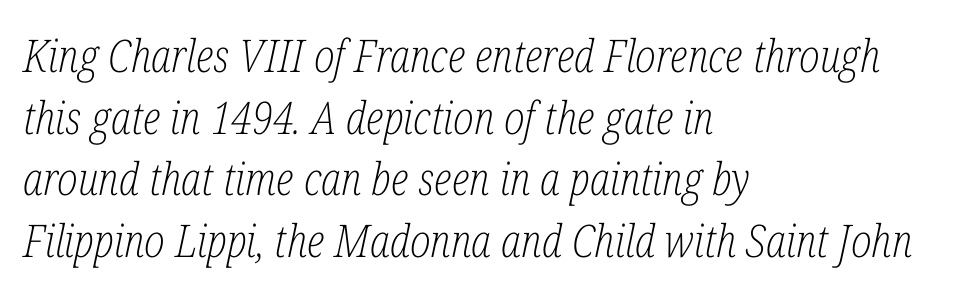
{"serif": "yes", "italic": "yes", "lean": "right", "slant_degrees": 12, "bold": "no", "weight": "light", "width": "condensed", "stroke_contrast": "low", "x_height": "medium", "monospaced": "no", "underline": "no", "align": "left", "line_spacing": "normal", "line_spacing_ratio": 1.37, "letter_spacing": "normal", "letter_spacing_em": 0.0, "glyph_px": 45}
